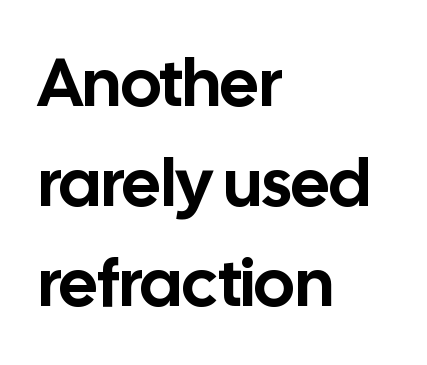
The area under the type is left untouched. Students, observe: this is what conventionally led text looks like. The passage is arranged the way most books set body copy — flush left. Default kerning and tracking; the words read as compact shapes. The passage shown is typed in a proportional face where columns would drift. This rendering employs a face without finishing strokes, i.e., a sans-serif.
